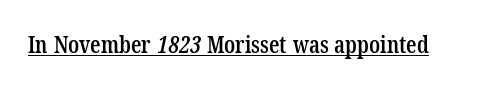
The image shows 23 px text type; set normal letter spacing, underlined.
